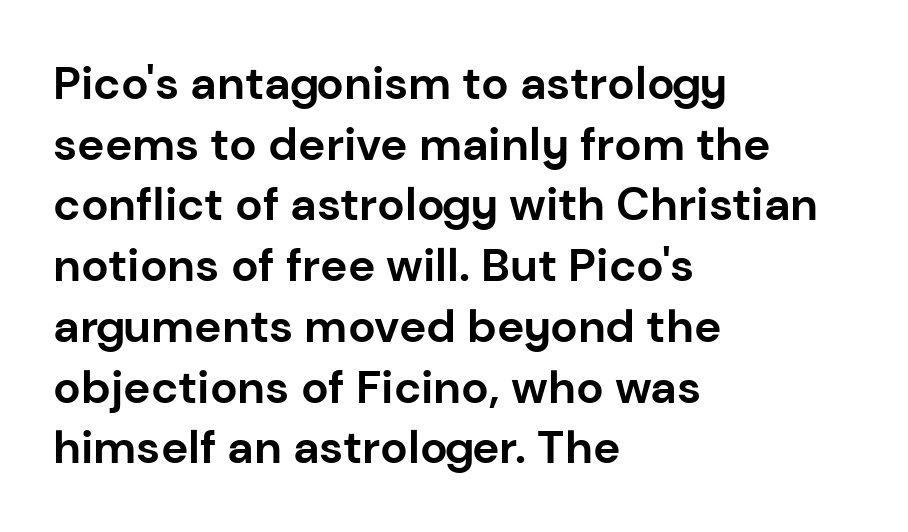
The image shows 46 px bold sans-serif type, upright; set left-aligned, normal line spacing (1.32x), normal letter spacing, not underlined; low stroke contrast and a medium x-height.
